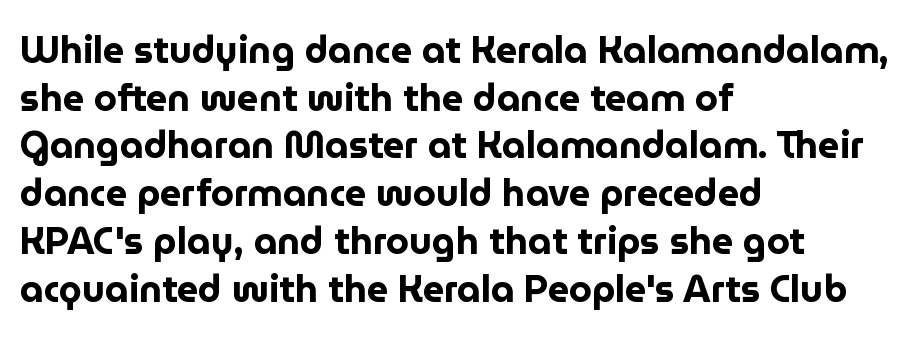
The image shows 37 px bold sans-serif type, upright; set left-aligned, normal line spacing (1.29x), normal letter spacing, not underlined; low stroke contrast and a medium x-height.
